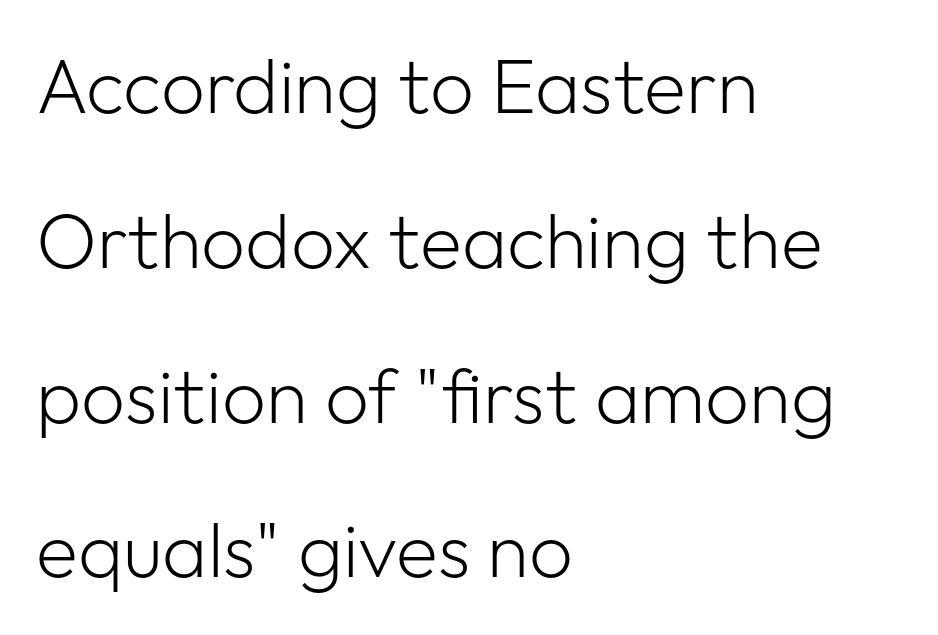
Q: Is the text bold? A: No.
Q: Is the text italic (slanted)? A: No, it is upright.
Q: Is the typeface a serif or a sans-serif typeface? A: Sans-serif.
Q: Is the text underlined? A: No.
Q: How is the paragraph aligned? A: Left-aligned.
Q: Is the spacing between letters normal or unusually wide? A: Normal.
Q: Is the spacing between lines tight, normal or loose? A: Loose.
Q: Width (condensed, normal, or wide)? A: Normal.
Q: Stroke contrast? A: Low.
Q: x-height? A: Medium.
Q: Monospaced? A: No.
